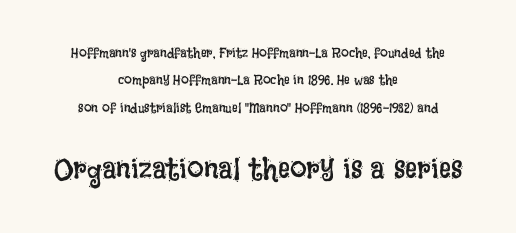
Each line is balanced around a shared central axis. Each row of text sits above clean, open space. Compared with a typical body face, this is equally light or lighter still. Each letter keeps its own natural width here, so spacing adapts to shape.
